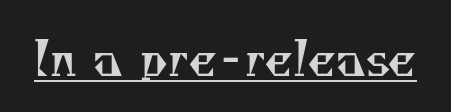
Font category for this specimen: serif. Think of a printed novel: that variable character pitch is what you see here. Nobody touched the tracking dial on this one. Vertical stems look standard width or narrower in stroke. Underline: present.
